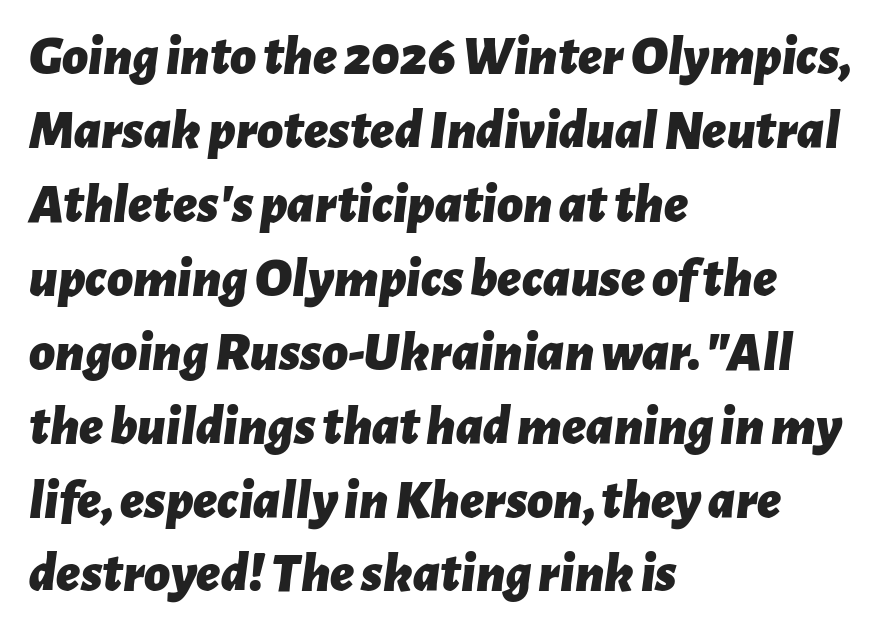
{"italic": "yes", "lean": "right", "slant_degrees": 7, "bold": "yes", "weight": "bold", "width": "normal", "stroke_contrast": "low", "x_height": "medium", "monospaced": "no", "underline": "no", "align": "left", "line_spacing": "normal", "line_spacing_ratio": 1.32, "letter_spacing": "normal", "letter_spacing_em": 0.0, "glyph_px": 56}
